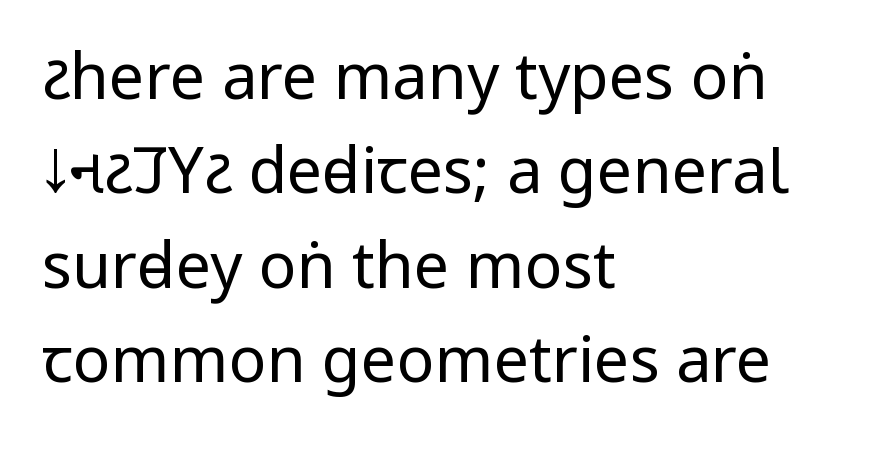
The specimen omits any rule beneath the text block's lines. Regarding leading, the lines here are spaced in the standard way. Is this a fixed-width face? No — the glyphs have proportional, varying widths. Each letter's strokes conclude bluntly, with no projecting serifs.
